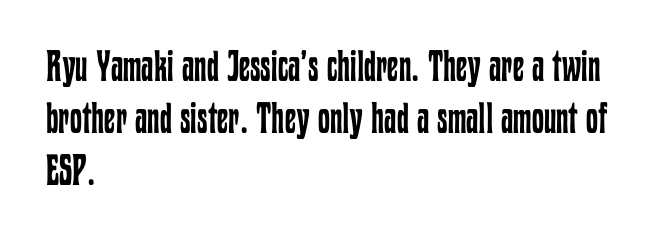
Q: Is the text bold? A: No.
Q: Is the text italic (slanted)? A: No, it is upright.
Q: Is the text underlined? A: No.
Q: How is the paragraph aligned? A: Left-aligned.
Q: Is the spacing between letters normal or unusually wide? A: Normal.
Q: Width (condensed, normal, or wide)? A: Condensed.
Q: Stroke contrast? A: Low.
Q: x-height? A: Medium.
Q: Monospaced? A: No.
